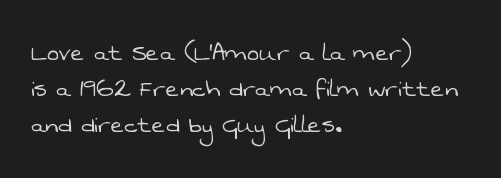
The image shows 29 px light sans-serif type; set left-aligned, line spacing 1.24x, normal letter spacing, not underlined; low stroke contrast and a medium x-height.
